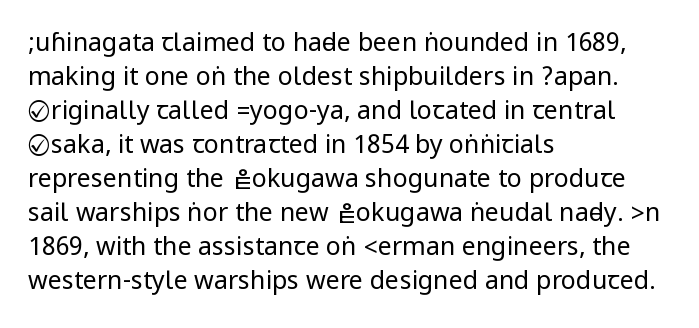
Q: Is the text bold? A: No.
Q: Is the text italic (slanted)? A: No, it is upright.
Q: Is the text underlined? A: No.
Q: How is the paragraph aligned? A: Left-aligned.
Q: Is the spacing between letters normal or unusually wide? A: Normal.
Q: Is the spacing between lines tight, normal or loose? A: Normal.
